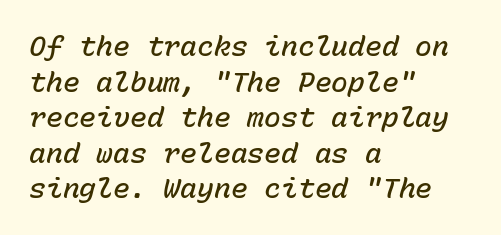
{"italic": "yes", "lean": "right", "slant_degrees": 15, "bold": "semi", "weight": "semibold", "width": "normal", "stroke_contrast": "low", "x_height": "medium", "monospaced": "yes", "underline": "no", "align": "left", "line_spacing": "normal", "line_spacing_ratio": 1.27, "letter_spacing": "normal", "letter_spacing_em": 0.0, "glyph_px": 28}
